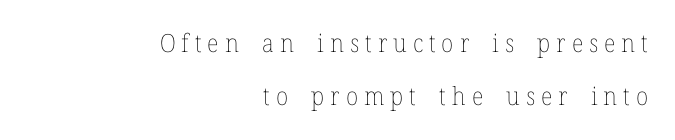
The image shows 25 px text type, upright; set right-aligned, loose line spacing (2.12x), unusually wide letter spacing (+0.24 em), not underlined.
